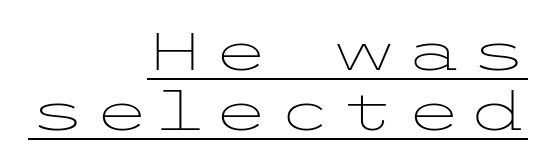
Baseline-to-baseline distance is barely more than the letter height. Stem width sits at or under what a default text font uses. Grotesque or geometric, the face here clearly has no serifs. Nope, not italic — everything's standing straight.
